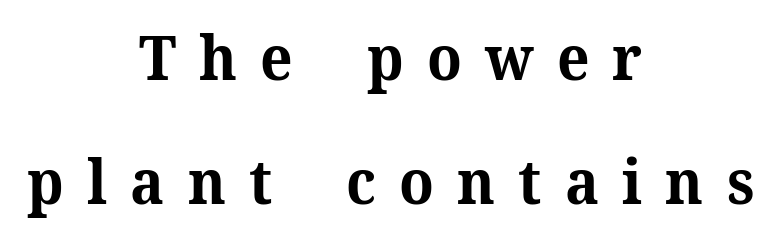
{"serif": "yes", "italic": "no", "bold": "yes", "weight": "bold", "width": "normal", "stroke_contrast": "medium", "x_height": "medium", "monospaced": "no", "underline": "no", "align": "center", "line_spacing": "loose", "line_spacing_ratio": 2.03, "letter_spacing": "wide", "letter_spacing_em": 0.38, "glyph_px": 61}
